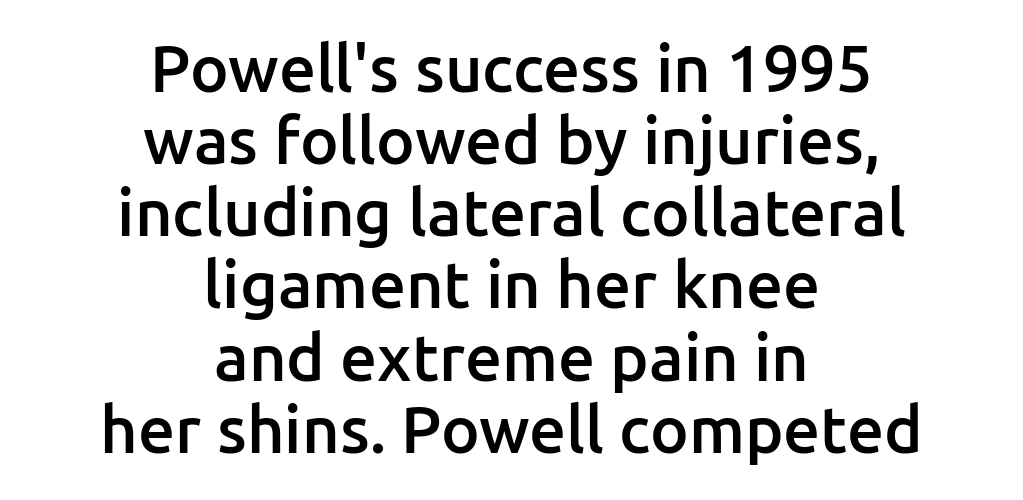
Examine the stroke ends and you'll find no serifs. Is this a fixed-width face? No — the glyphs have proportional, varying widths. Has an underline been added? It has not. There is no visible air inserted between adjacent glyphs. Typeset on center — no edge is straight. Cramped leading.
